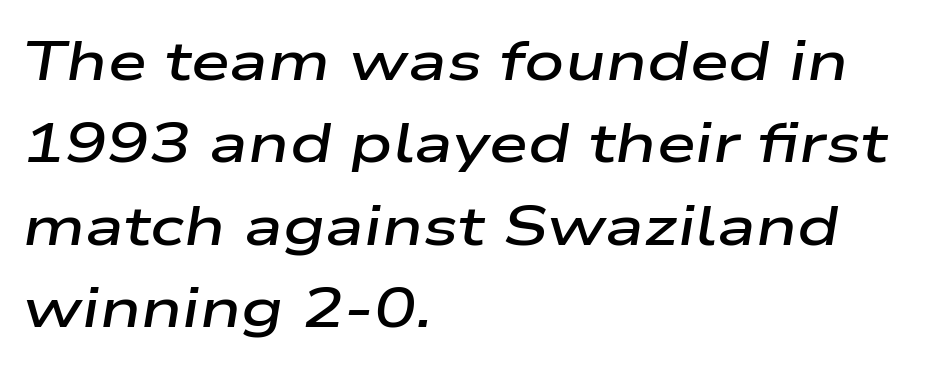
Q: Is the text bold? A: Semi-bold.
Q: Is the text italic (slanted)? A: Yes, it leans right by about 9 degrees.
Q: Is the text underlined? A: No.
Q: How is the paragraph aligned? A: Left-aligned.
Q: Is the spacing between letters normal or unusually wide? A: Normal.
Q: Is the spacing between lines tight, normal or loose? A: Normal.
Q: Width (condensed, normal, or wide)? A: Wide.
Q: Stroke contrast? A: Low.
Q: x-height? A: Medium.
Q: Monospaced? A: No.
